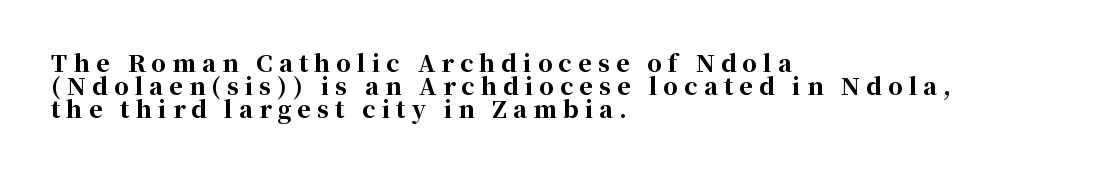
The image shows 23 px bold type, upright; set left-aligned, tight line spacing (1.01x), unusually wide letter spacing (+0.27 em), not underlined.
